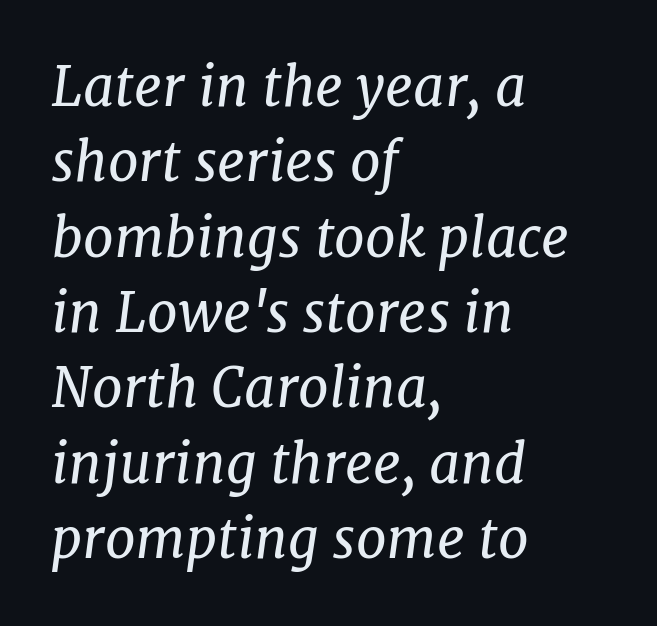
The image shows 55 px regular-weight serif type, italic (leaning right); set left-aligned, normal line spacing (1.37x), normal letter spacing, not underlined; low stroke contrast and a medium x-height.
